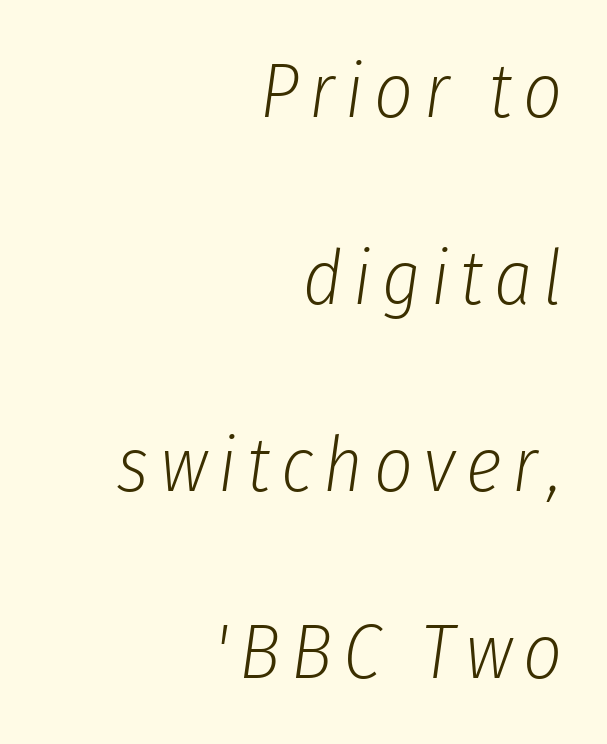
Q: Is the text bold? A: No.
Q: Is the text italic (slanted)? A: Yes, it leans right by about 8 degrees.
Q: Is the text underlined? A: No.
Q: How is the paragraph aligned? A: Right-aligned.
Q: Is the spacing between lines tight, normal or loose? A: Loose.
Q: Width (condensed, normal, or wide)? A: Condensed.
Q: Stroke contrast? A: Low.
Q: x-height? A: Medium.
Q: Monospaced? A: No.
